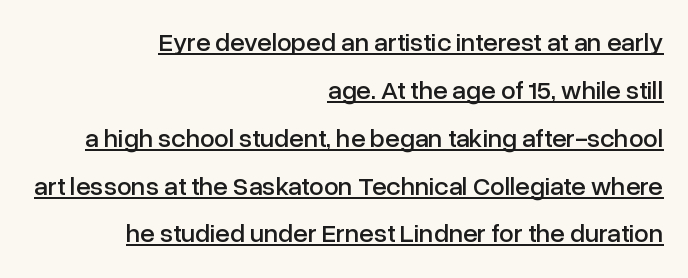
These characters rest on top of a visible drawn line. The text block is weighted toward the right margin, trailing off unevenly leftward. Italic: no, the glyphs are upright roman. The letterforms sit shoulder to shoulder at normal distance.
